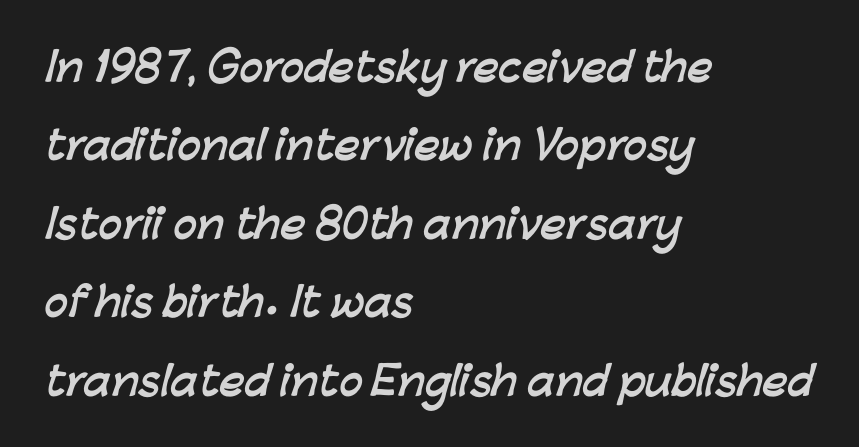
{"serif": "no", "bold": "yes", "weight": "semibold", "width": "normal", "stroke_contrast": "low", "x_height": "medium", "monospaced": "no", "underline": "no", "align": "left", "line_spacing": "loose", "line_spacing_ratio": 2.01, "letter_spacing": "normal", "letter_spacing_em": 0.0, "glyph_px": 39}
